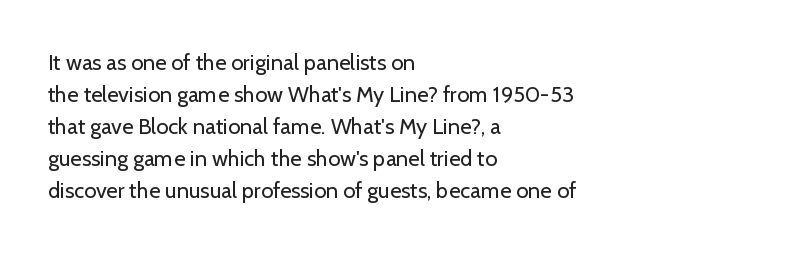
{"italic": "no", "bold": "no", "underline": "no", "align": "left", "line_spacing": "normal", "line_spacing_ratio": 1.46, "letter_spacing": "normal", "letter_spacing_em": 0.0, "glyph_px": 22}
